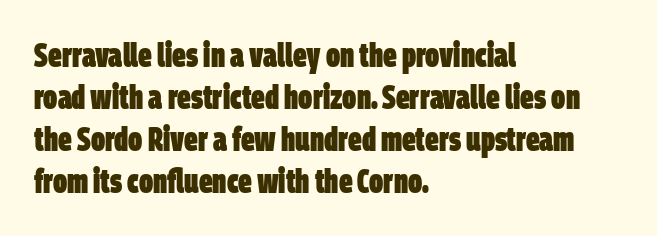
Tracking value appears to be zero — textbook default spacing. The rendering uses natural spacing where letterforms have individual widths. Bare-footed words on every line. All the whitespace from short lines collects on the right.
